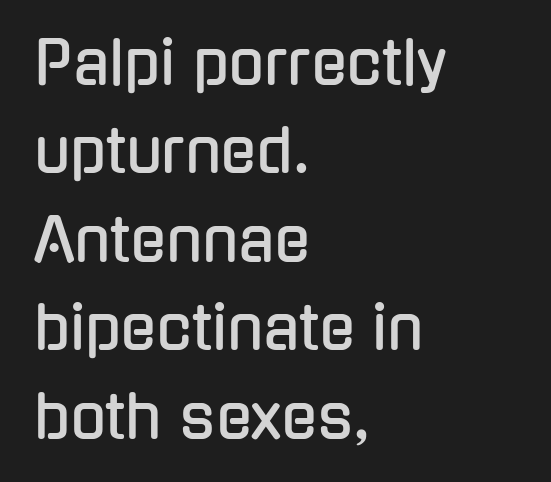
Regarding serifs, this sample does without them. In terms of posture, this sample is upright. A typesetter would call this proportional, since set widths differ per character. One glance says typical: line gaps are just what's usual.
